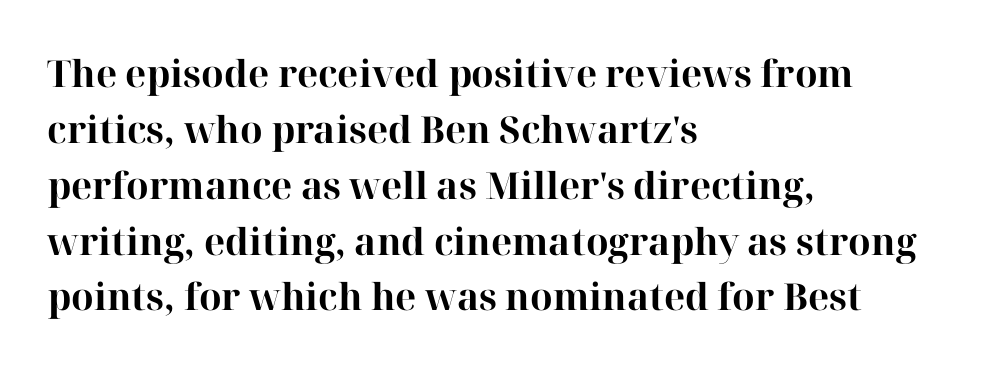
Q: Is the text bold? A: Yes.
Q: Is the text italic (slanted)? A: No, it is upright.
Q: Is the typeface a serif or a sans-serif typeface? A: Serif.
Q: Is the text underlined? A: No.
Q: How is the paragraph aligned? A: Left-aligned.
Q: Is the spacing between letters normal or unusually wide? A: Normal.
Q: Is the spacing between lines tight, normal or loose? A: Normal.
Q: Width (condensed, normal, or wide)? A: Normal.
Q: Stroke contrast? A: High.
Q: x-height? A: Medium.
Q: Monospaced? A: No.
